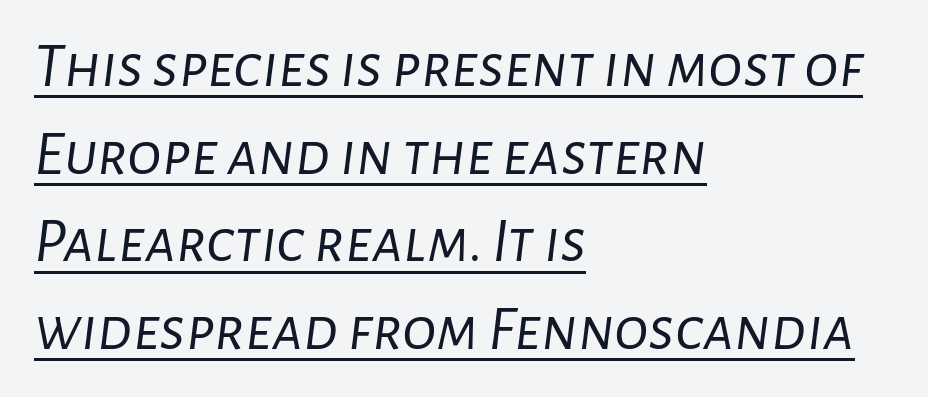
The image shows 64 px light type, italic (leaning right); set left-aligned, normal line spacing (1.37x), normal letter spacing, underlined; low stroke contrast and a medium x-height.
